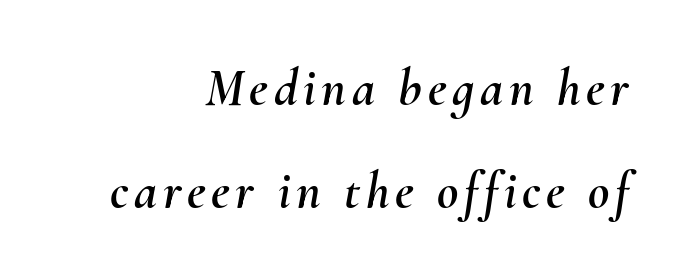
{"italic": "yes", "lean": "right", "slant_degrees": 10, "width": "normal", "stroke_contrast": "medium", "x_height": "small", "monospaced": "no", "underline": "no", "align": "right", "line_spacing": "loose", "line_spacing_ratio": 1.99, "glyph_px": 52}
